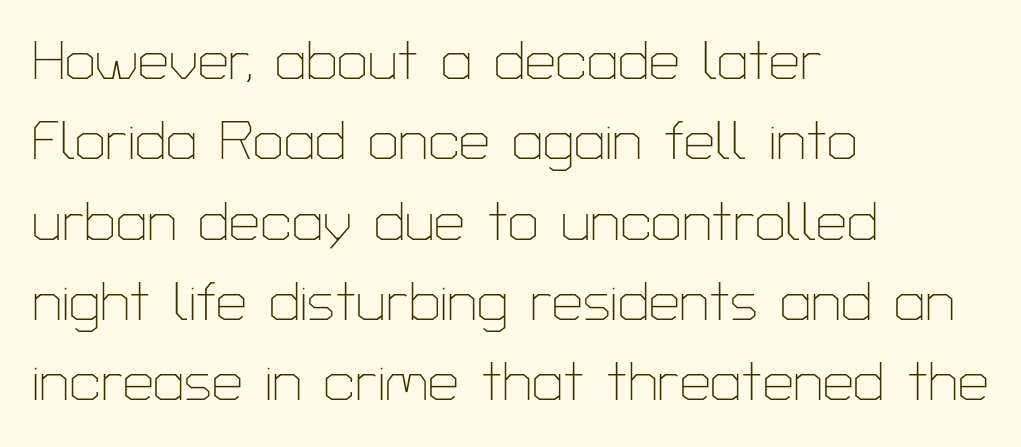
The image shows 55 px thin sans-serif type, upright; set left-aligned, normal line spacing (1.46x), normal letter spacing, not underlined; low stroke contrast and a medium x-height.
